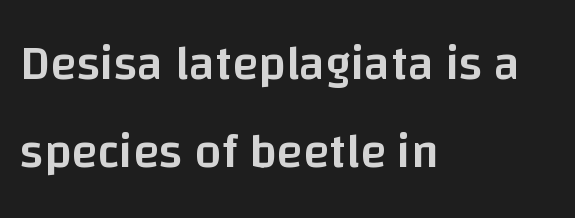
The image shows 48 px semibold sans-serif type, upright; set left-aligned, line spacing 1.84x, normal letter spacing, not underlined; low stroke contrast and a large x-height.
